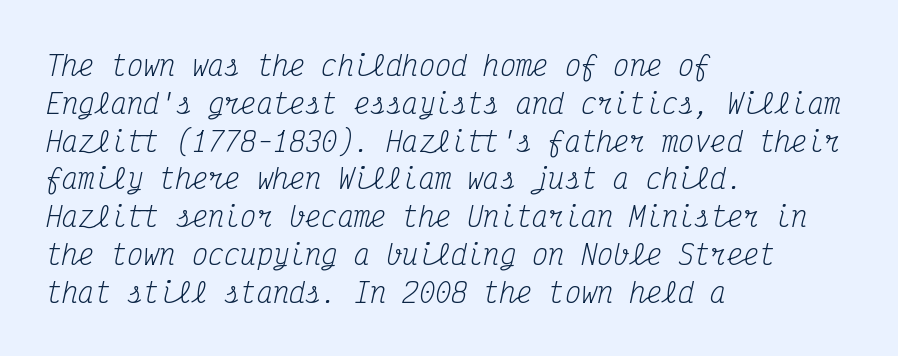
Ink coverage per letter is moderate at most. Does the lettering tilt? It does — this is italic. Has an underline been added? It has not. Each word holds together tightly as a unit, with standard inter-letter gaps.
